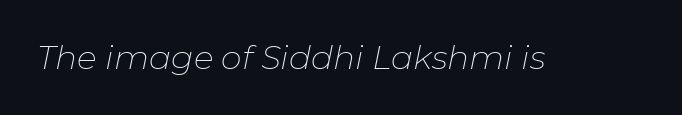
{"italic": "yes", "lean": "right", "slant_degrees": 11, "bold": "no", "weight": "thin", "width": "normal", "stroke_contrast": "low", "x_height": "medium", "monospaced": "no", "underline": "no", "letter_spacing": "normal", "letter_spacing_em": 0.0, "glyph_px": 33}
